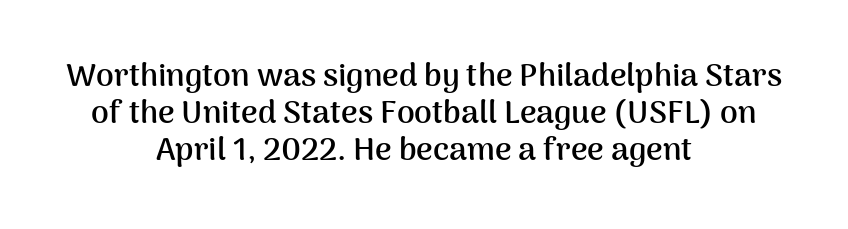
The image shows 32 px semibold sans-serif type, upright; set centered, tight line spacing (1.15x), normal letter spacing, not underlined; medium stroke contrast and a medium x-height.
